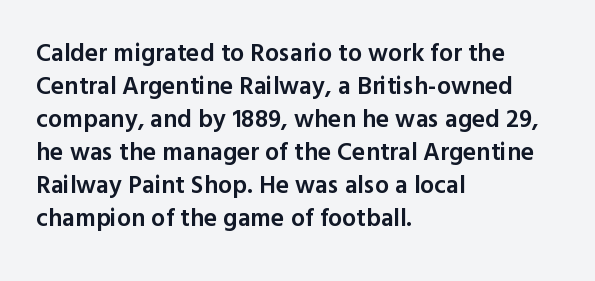
Is the letter spacing exaggerated? No — it looks like the ordinary default. The text block is weighted toward the left margin, trailing off unevenly rightward. Anything drawn beneath the words? Only blank space. The passage shown stacks its lines at a standard gap.
